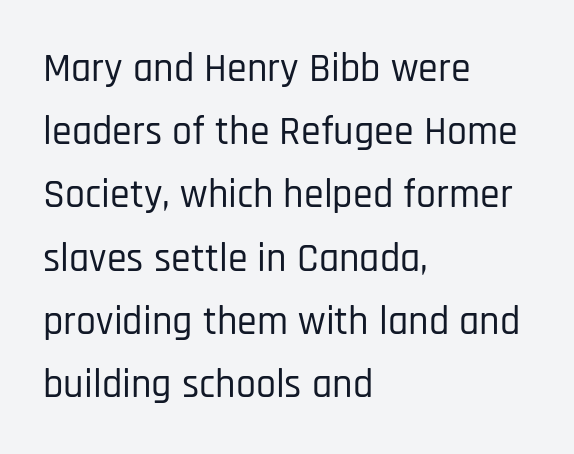
The foot of each line stays bare and open. The block of text has a typical density, with ordinary space between rows. These lines are set flush left with a ragged right edge. Serifs: no, the terminals of the letterforms are clean.
